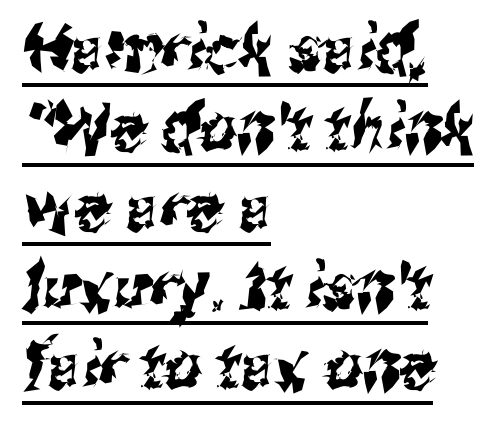
Q: Is the typeface a serif or a sans-serif typeface? A: Sans-serif.
Q: Is the text underlined? A: Yes.
Q: How is the paragraph aligned? A: Left-aligned.
Q: Is the spacing between letters normal or unusually wide? A: Normal.
Q: Width (condensed, normal, or wide)? A: Condensed.
Q: Stroke contrast? A: Medium.
Q: x-height? A: Medium.
Q: Monospaced? A: No.
